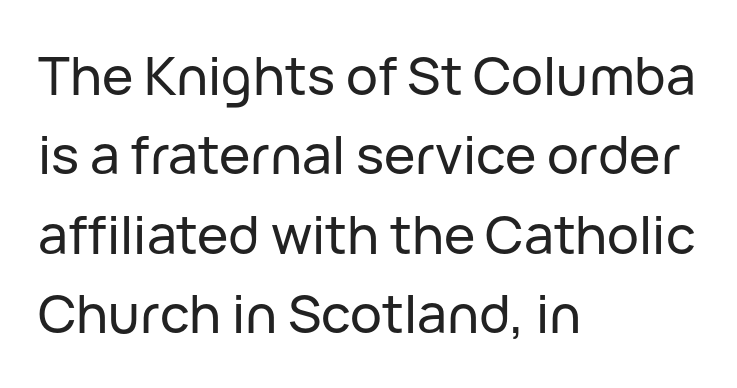
The image shows 53 px sans-serif type, upright; set left-aligned, normal line spacing (1.5x), normal letter spacing, not underlined; low stroke contrast and a medium x-height.
